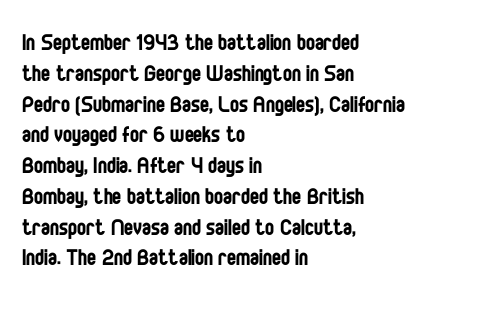
{"italic": "no", "bold": "no", "underline": "no", "align": "left", "line_spacing": "tight", "line_spacing_ratio": 1.14, "letter_spacing": "normal", "letter_spacing_em": 0.0, "glyph_px": 27}
